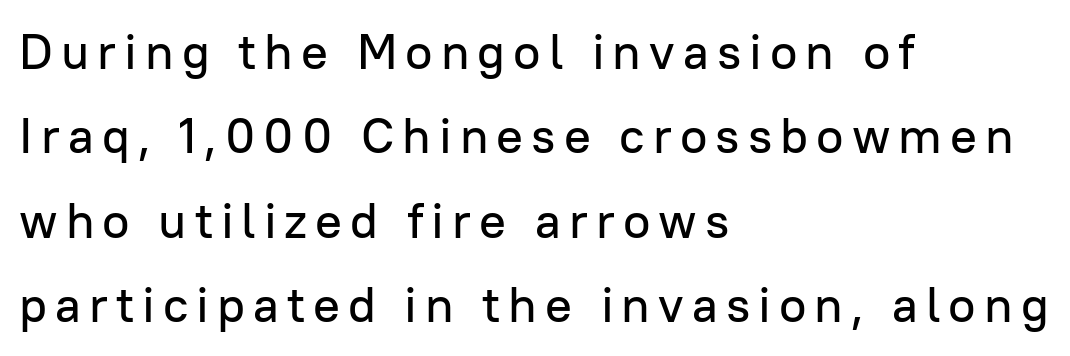
Q: Is the text italic (slanted)? A: No, it is upright.
Q: Is the typeface a serif or a sans-serif typeface? A: Sans-serif.
Q: Is the text underlined? A: No.
Q: How is the paragraph aligned? A: Left-aligned.
Q: Is the spacing between lines tight, normal or loose? A: Normal.
Q: Width (condensed, normal, or wide)? A: Normal.
Q: Stroke contrast? A: Low.
Q: x-height? A: Medium.
Q: Monospaced? A: No.
